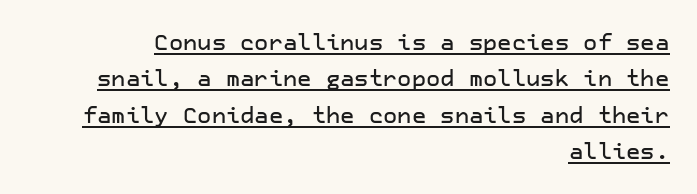
Q: Is the text italic (slanted)? A: No, it is upright.
Q: Is the text underlined? A: Yes.
Q: How is the paragraph aligned? A: Right-aligned.
Q: Is the spacing between letters normal or unusually wide? A: Normal.
Q: Is the spacing between lines tight, normal or loose? A: Normal.
